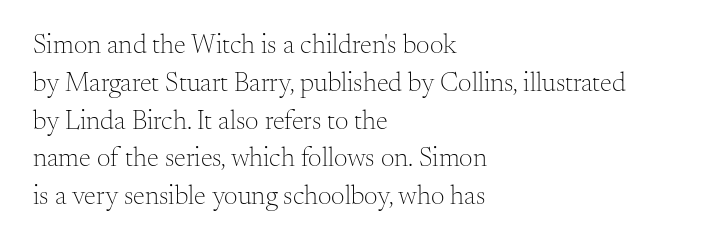
The image shows 27 px text type, upright; set left-aligned, normal line spacing (1.4x), normal letter spacing, not underlined.
